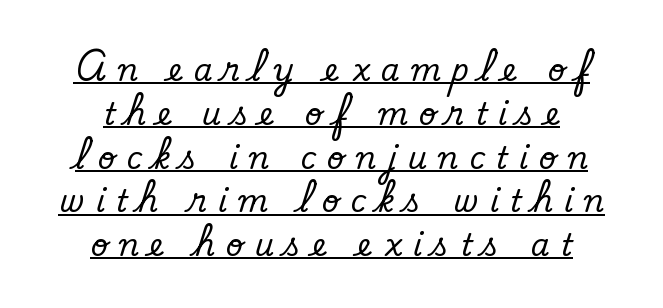
Evenly set lines give the paragraph a standard silhouette. Letters have the restrained weight of plain body copy at most. Every row of glyphs is offset so its center matches the block's center. Grotesque or geometric, the face here clearly has no serifs. Does extra space separate the letters? Yes, quite a lot of it. Honestly, the underline is the first thing you notice here.
